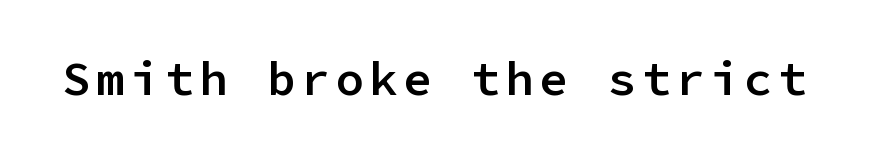
Q: Is the text bold? A: Semi-bold.
Q: Is the text italic (slanted)? A: No, it is upright.
Q: Is the typeface a serif or a sans-serif typeface? A: Sans-serif.
Q: Is the text underlined? A: No.
Q: Width (condensed, normal, or wide)? A: Normal.
Q: Stroke contrast? A: Low.
Q: x-height? A: Medium.
Q: Monospaced? A: Yes.
